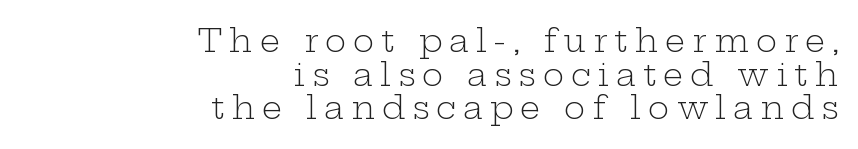
{"serif": "yes", "italic": "no", "bold": "no", "weight": "light", "width": "wide", "stroke_contrast": "low", "x_height": "medium", "monospaced": "no", "underline": "no", "align": "right", "line_spacing": "tight", "line_spacing_ratio": 1.05, "letter_spacing": "wide", "letter_spacing_em": 0.22, "glyph_px": 32}
